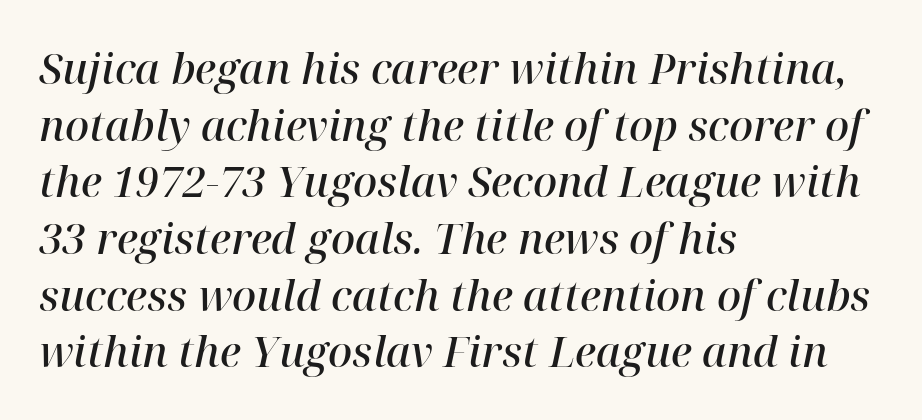
Leftover space on each line is placed entirely after the last word. This rendering leaves character spacing at its baseline value. Underline: absent. The specimen reads as italic at a glance. Normally led — the rows are evenly, conventionally spaced. Varying glyph widths throughout — classic text-font behaviour.
